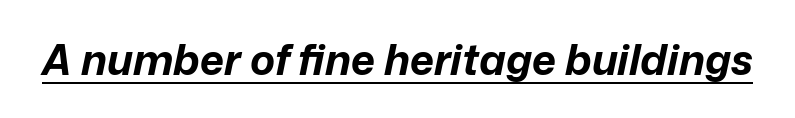
The image shows 42 px bold type, italic (leaning right); set normal letter spacing, underlined; low stroke contrast and a medium x-height.
